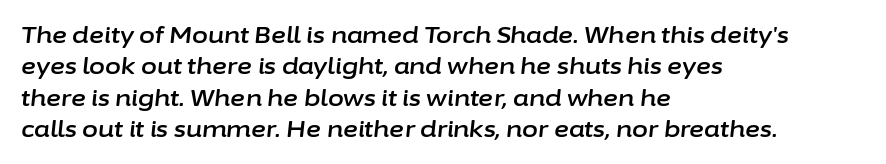
Q: Is the text italic (slanted)? A: Yes, it leans right by about 6 degrees.
Q: Is the text underlined? A: No.
Q: How is the paragraph aligned? A: Left-aligned.
Q: Is the spacing between letters normal or unusually wide? A: Normal.
Q: Is the spacing between lines tight, normal or loose? A: Normal.
